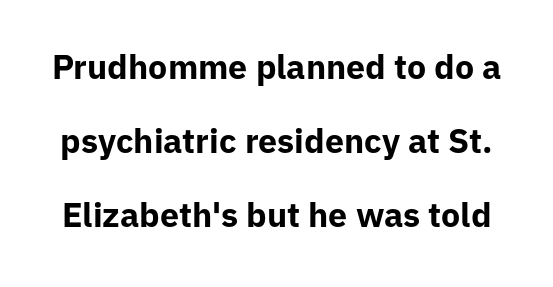
Q: Is the text bold? A: Yes.
Q: Is the text italic (slanted)? A: No, it is upright.
Q: Is the typeface a serif or a sans-serif typeface? A: Sans-serif.
Q: Is the text underlined? A: No.
Q: Is the spacing between letters normal or unusually wide? A: Normal.
Q: Is the spacing between lines tight, normal or loose? A: Loose.
Q: Width (condensed, normal, or wide)? A: Normal.
Q: Stroke contrast? A: Low.
Q: x-height? A: Medium.
Q: Monospaced? A: No.
